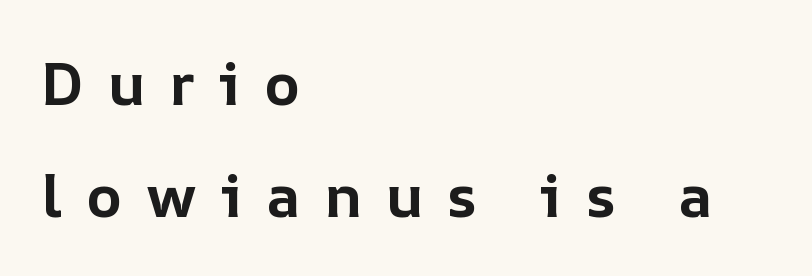
The image shows 60 px bold type, upright; set left-aligned, line spacing 1.86x, unusually wide letter spacing (+0.39 em), not underlined; low stroke contrast and a medium x-height.
